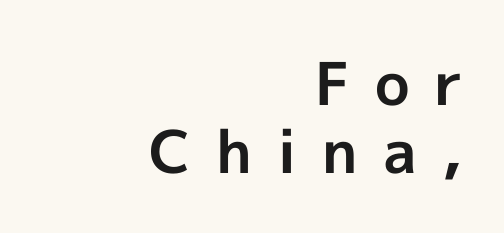
Q: Is the text bold? A: Yes.
Q: Is the text italic (slanted)? A: No, it is upright.
Q: Is the typeface a serif or a sans-serif typeface? A: Sans-serif.
Q: Is the text underlined? A: No.
Q: How is the paragraph aligned? A: Right-aligned.
Q: Is the spacing between letters normal or unusually wide? A: Unusually wide.
Q: Is the spacing between lines tight, normal or loose? A: Tight.
Q: Width (condensed, normal, or wide)? A: Normal.
Q: x-height? A: Medium.
Q: Monospaced? A: No.
